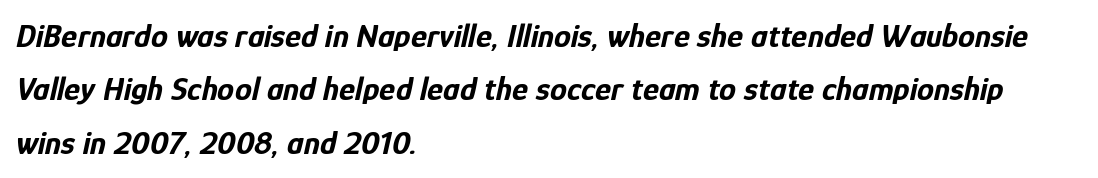
Q: Is the text bold? A: Yes.
Q: Is the text italic (slanted)? A: Yes, it leans right by about 12 degrees.
Q: Is the text underlined? A: No.
Q: How is the paragraph aligned? A: Left-aligned.
Q: Is the spacing between letters normal or unusually wide? A: Normal.
Q: Is the spacing between lines tight, normal or loose? A: Normal.
Q: Width (condensed, normal, or wide)? A: Condensed.
Q: Stroke contrast? A: Low.
Q: x-height? A: Medium.
Q: Monospaced? A: No.
